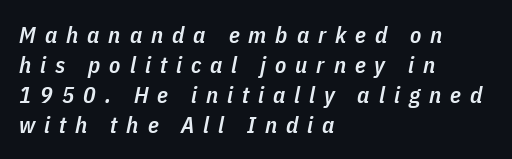
{"italic": "yes", "lean": "right", "slant_degrees": 11, "bold": "semi", "underline": "no", "align": "left", "line_spacing": "normal", "line_spacing_ratio": 1.3, "letter_spacing": "wide", "letter_spacing_em": 0.39, "glyph_px": 23}
